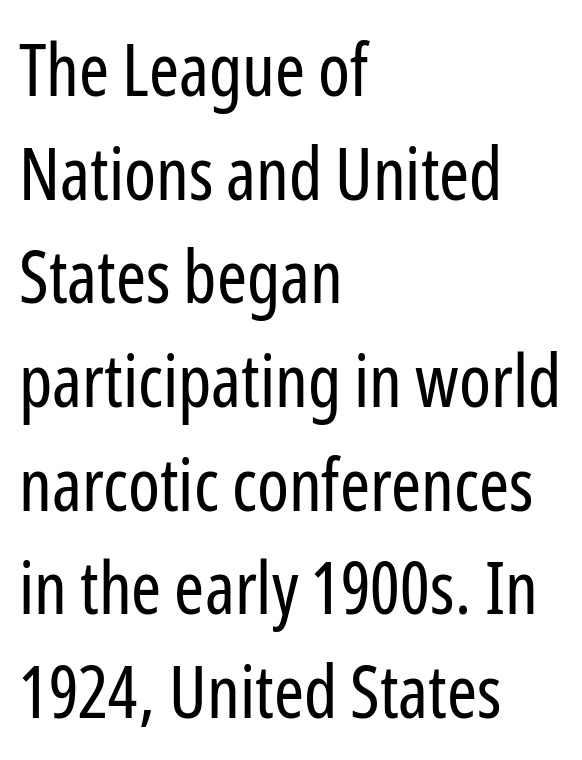
{"serif": "no", "italic": "no", "bold": "no", "weight": "regular", "width": "condensed", "stroke_contrast": "low", "x_height": "medium", "monospaced": "no", "underline": "no", "align": "left", "line_spacing": "normal", "line_spacing_ratio": 1.44, "letter_spacing": "normal", "letter_spacing_em": 0.0, "glyph_px": 72}
